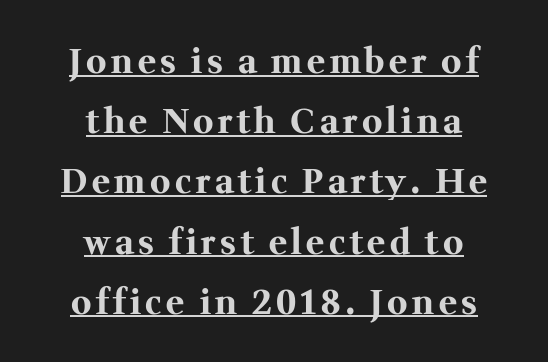
Q: Is the text bold? A: Yes.
Q: Is the text italic (slanted)? A: No, it is upright.
Q: Is the typeface a serif or a sans-serif typeface? A: Serif.
Q: Is the text underlined? A: Yes.
Q: How is the paragraph aligned? A: Centered.
Q: Width (condensed, normal, or wide)? A: Normal.
Q: Stroke contrast? A: Medium.
Q: x-height? A: Medium.
Q: Monospaced? A: No.
